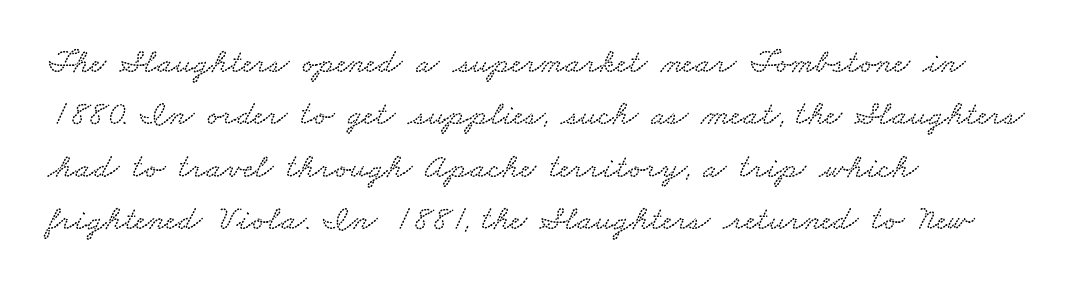
A typesetter would call this proportional, since set widths differ per character. A bare baseline throughout the passage. These lines sit exactly where default settings would place them. Characters follow at the spacing the type designer built in.
